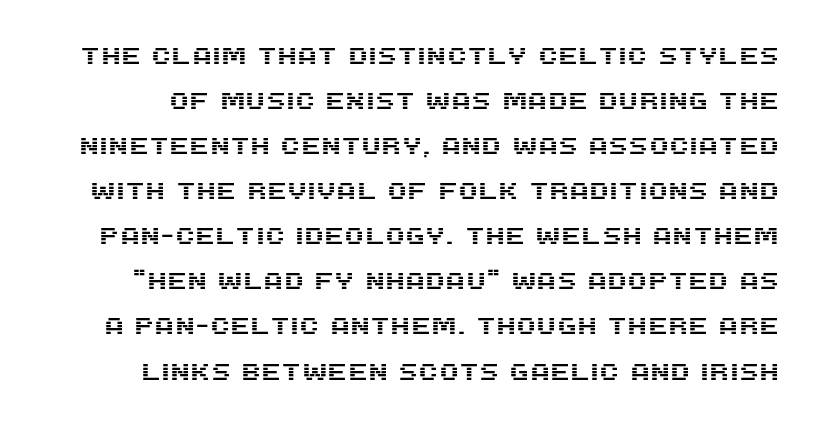
Here the glyphs are tracked normally, forming tight word shapes. The space beneath each line is pristine and unruled. Italic: no, the glyphs are upright roman. Airy leading.
